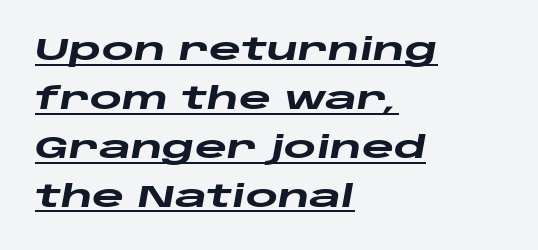
Q: Is the text bold? A: Yes.
Q: Is the text italic (slanted)? A: Yes, it leans right by about 10 degrees.
Q: Is the text underlined? A: Yes.
Q: How is the paragraph aligned? A: Left-aligned.
Q: Is the spacing between letters normal or unusually wide? A: Normal.
Q: Is the spacing between lines tight, normal or loose? A: Normal.
Q: Width (condensed, normal, or wide)? A: Wide.
Q: Stroke contrast? A: Low.
Q: x-height? A: Large.
Q: Monospaced? A: No.
